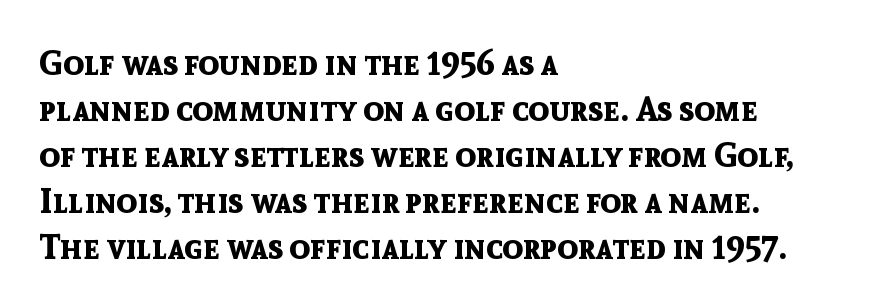
The image shows 34 px bold sans-serif type, upright; set left-aligned, normal line spacing (1.35x), normal letter spacing, not underlined; a medium x-height.
